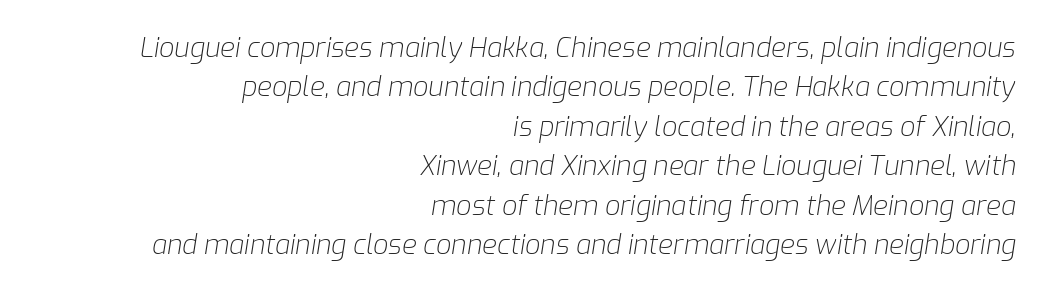
{"italic": "yes", "lean": "right", "slant_degrees": 9, "bold": "no", "underline": "no", "align": "right", "line_spacing": "normal", "line_spacing_ratio": 1.46, "letter_spacing": "normal", "letter_spacing_em": 0.0, "glyph_px": 27}
